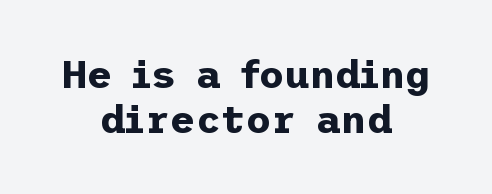
{"serif": "no", "italic": "no", "bold": "yes", "weight": "bold", "width": "normal", "stroke_contrast": "low", "x_height": "medium", "underline": "no", "align": "center", "line_spacing": "tight", "line_spacing_ratio": 1.15, "letter_spacing": "normal", "letter_spacing_em": 0.0, "glyph_px": 39}
